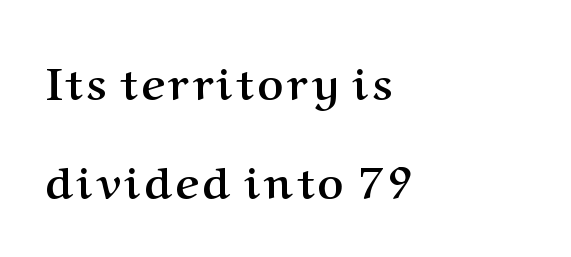
{"serif": "yes", "italic": "no", "bold": "yes", "weight": "semibold", "width": "normal", "stroke_contrast": "medium", "x_height": "medium", "monospaced": "no", "underline": "no", "align": "left", "line_spacing": "loose", "line_spacing_ratio": 2.26, "glyph_px": 44}
